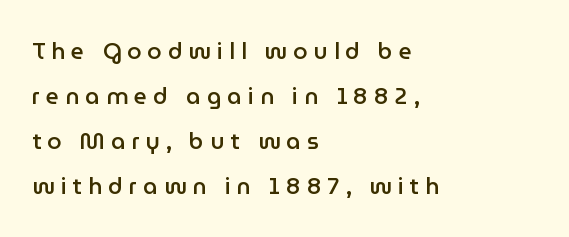
The image shows 23 px text type, upright; set left-aligned, loose line spacing (1.95x), unusually wide letter spacing (+0.26 em), not underlined.
